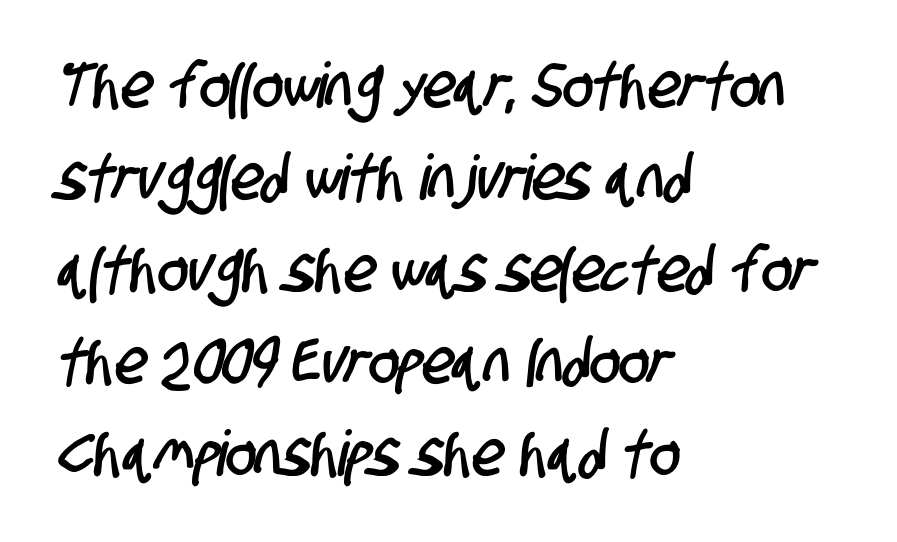
Note the varied advance widths — an 'i' is clearly narrower than an 'm'. Serifs: no, the terminals of the letterforms are clean. Is there much room between lines? A standard amount, neither cramped nor airy. Short and long lines alike share a common starting point at left. Check the space under the baseline: it is left empty.
